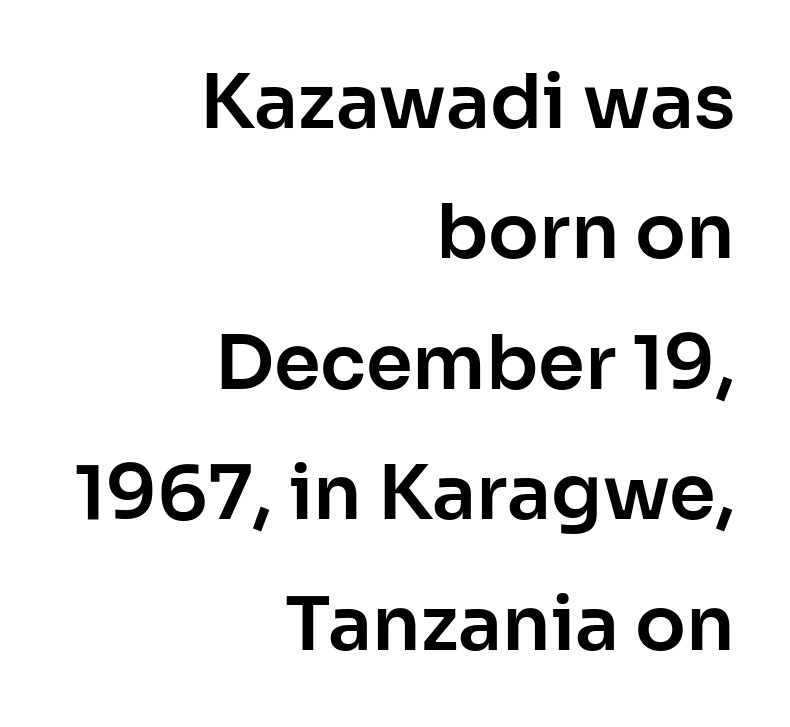
{"serif": "no", "italic": "no", "width": "normal", "stroke_contrast": "low", "x_height": "medium", "monospaced": "no", "underline": "no", "align": "right", "line_spacing_ratio": 1.74, "letter_spacing": "normal", "letter_spacing_em": 0.0, "glyph_px": 75}
